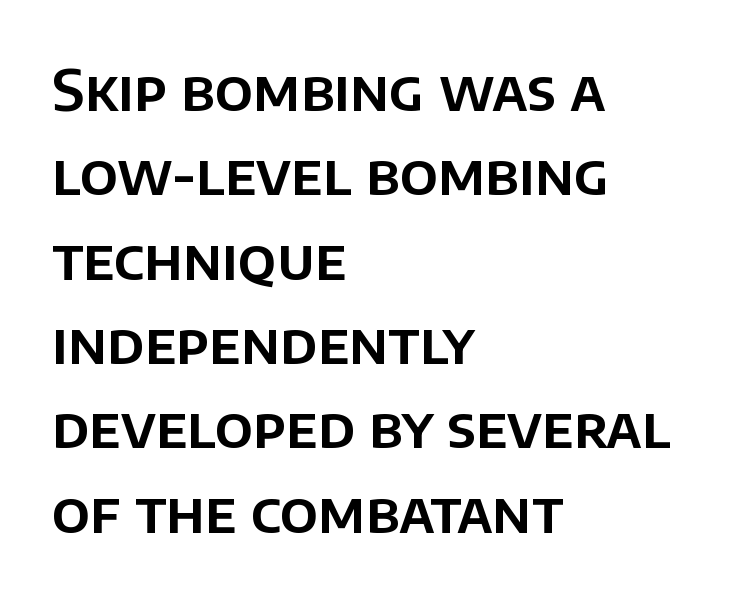
The image shows 57 px sans-serif type, upright; set left-aligned, normal line spacing (1.48x), normal letter spacing, not underlined; low stroke contrast and a large x-height.
